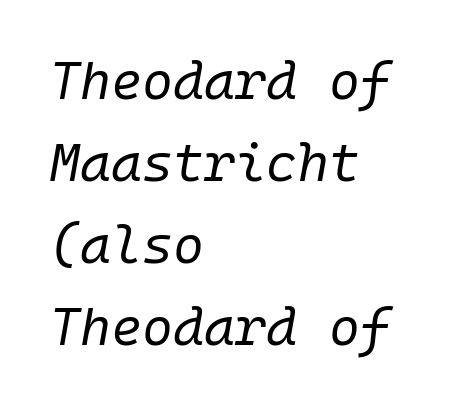
The image shows 53 px regular-weight type, italic (leaning right); set left-aligned, normal line spacing (1.55x), normal letter spacing, not underlined; low stroke contrast and a medium x-height.
